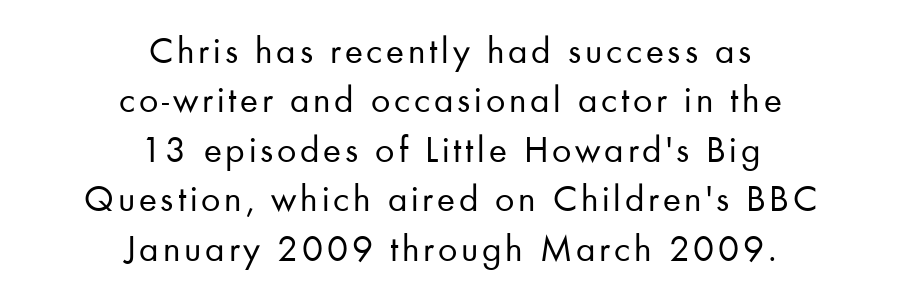
The image shows 38 px regular-weight sans-serif type, upright; set centered, normal line spacing (1.3x), not underlined; low stroke contrast and a small x-height.
